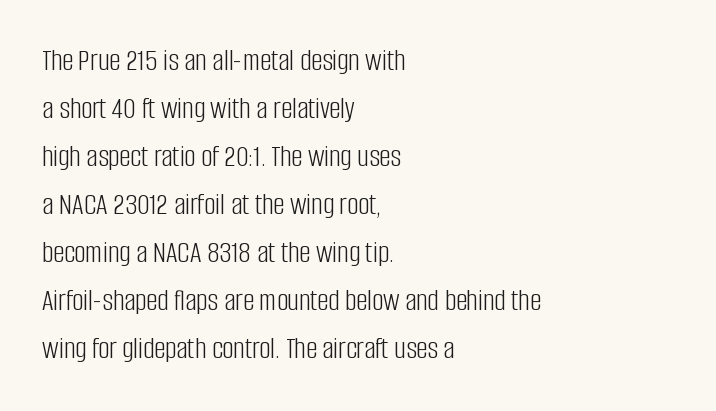
The image shows 31 px light, condensed sans-serif type, upright; set left-aligned, normal line spacing (1.55x), normal letter spacing, not underlined; low stroke contrast and a large x-height.
